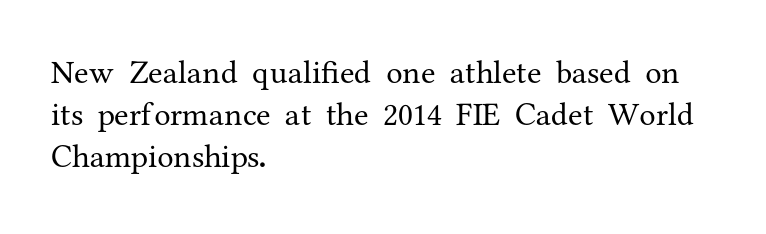
Q: Is the text bold? A: No.
Q: Is the text italic (slanted)? A: No, it is upright.
Q: Is the typeface a serif or a sans-serif typeface? A: Serif.
Q: Is the text underlined? A: No.
Q: How is the paragraph aligned? A: Left-aligned.
Q: Is the spacing between letters normal or unusually wide? A: Normal.
Q: Is the spacing between lines tight, normal or loose? A: Normal.
Q: Width (condensed, normal, or wide)? A: Normal.
Q: Stroke contrast? A: Medium.
Q: x-height? A: Medium.
Q: Monospaced? A: No.
